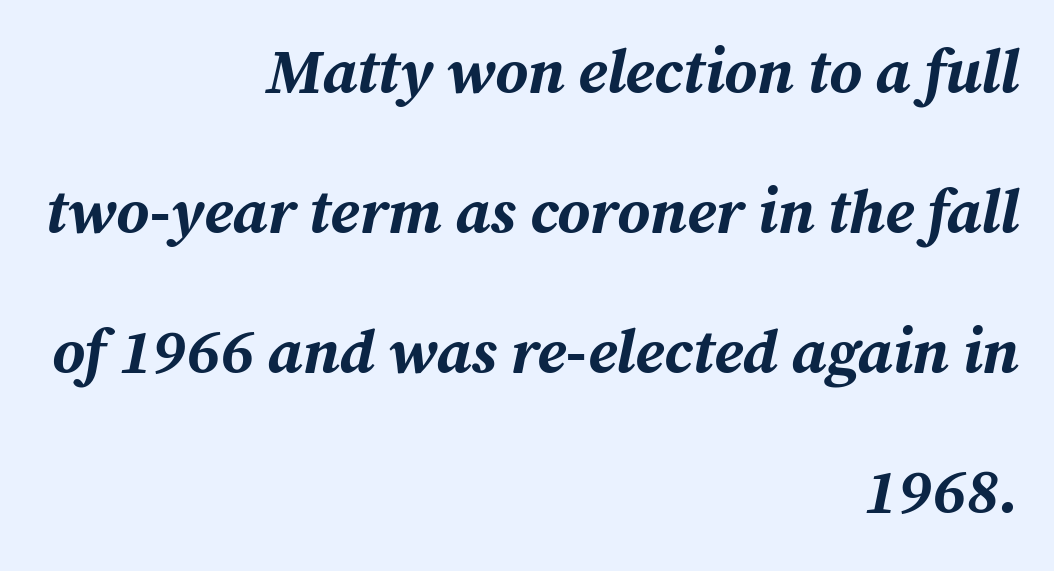
You'd pick this weight for a headline — it's a proper bold. The rendering anchors every line to the right-hand side. Quick note: underline off. Varying glyph widths throughout — classic text-font behaviour. Horizontal bands of white between lines are thick stripes.
